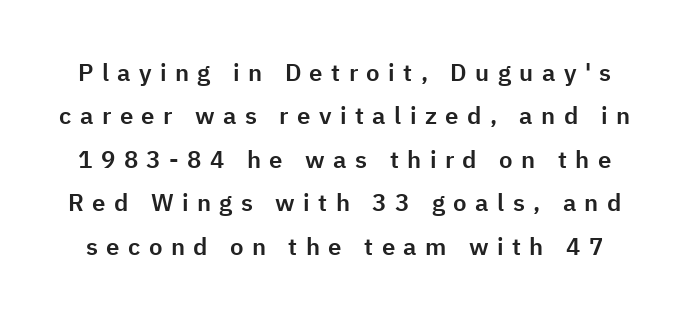
Q: Is the text italic (slanted)? A: No, it is upright.
Q: Is the text underlined? A: No.
Q: Is the spacing between letters normal or unusually wide? A: Unusually wide.
